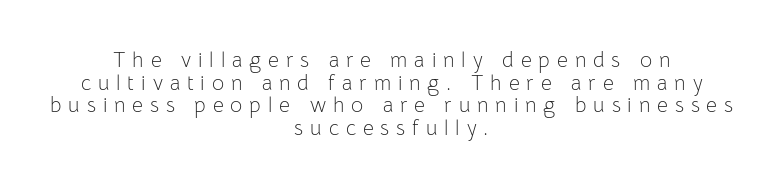
The string is rendered with underlining switched off. Think standard paragraph weight, or any step lighter than that. Notice how the passage keeps no hard edge, just a central spine. The vertical gap from one line to the next is small.
